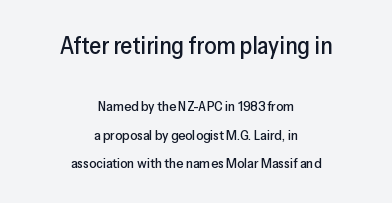
Q: Is the text italic (slanted)? A: No, it is upright.
Q: Is the text underlined? A: No.
Q: How is the paragraph aligned? A: Centered.
Q: Is the spacing between letters normal or unusually wide? A: Normal.
Q: Is the spacing between lines tight, normal or loose? A: Loose.
Q: Which block of text is set in a larger size, the first (top) or the second (bottom)? A: The first (top) one.
